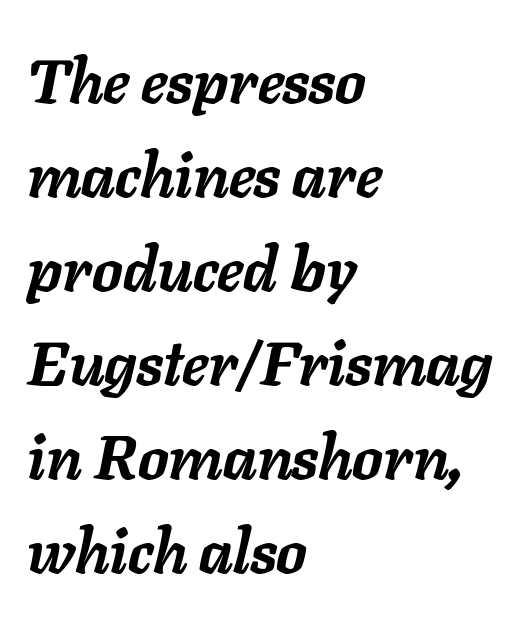
{"italic": "yes", "lean": "right", "slant_degrees": 11, "bold": "yes", "weight": "semibold", "width": "normal", "stroke_contrast": "low", "x_height": "medium", "monospaced": "no", "underline": "no", "align": "left", "line_spacing": "normal", "line_spacing_ratio": 1.54, "letter_spacing": "normal", "letter_spacing_em": 0.0, "glyph_px": 61}
